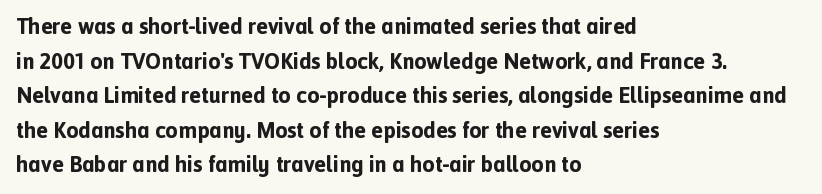
This sample uses an upright cut, with every glyph sitting square on the baseline. Whoever set this chose a conventional vertical rhythm. Students, note that the glyphs here touch the page at normal intervals. Strokes here are thick enough to call this a true bold.
